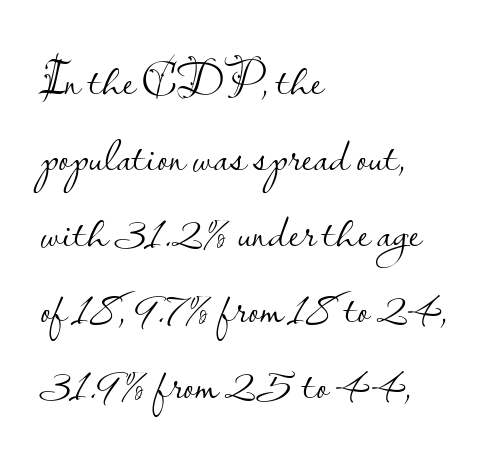
{"serif": "no", "bold": "no", "weight": "light", "width": "normal", "stroke_contrast": "low", "x_height": "small", "monospaced": "no", "underline": "no", "align": "left", "line_spacing": "normal", "line_spacing_ratio": 1.55, "letter_spacing": "normal", "letter_spacing_em": 0.0, "glyph_px": 49}
